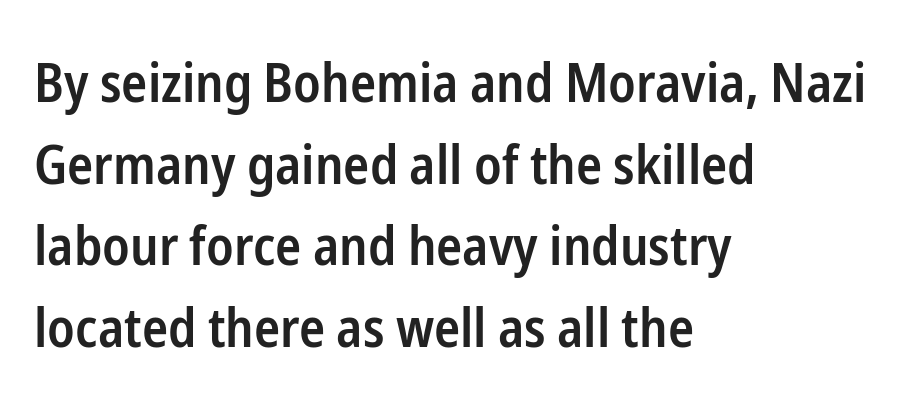
The image shows 54 px semibold, condensed sans-serif type, upright; set left-aligned, normal line spacing (1.51x), normal letter spacing, not underlined; low stroke contrast and a medium x-height.
